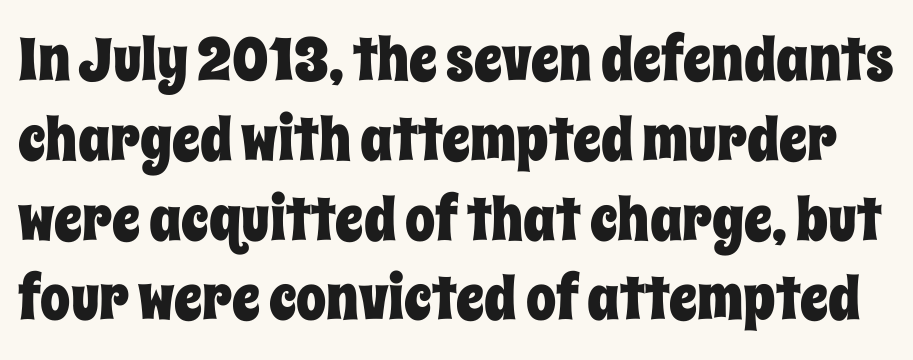
The image shows 60 px condensed type, upright; set normal line spacing (1.33x), normal letter spacing, not underlined; low stroke contrast and a large x-height.
